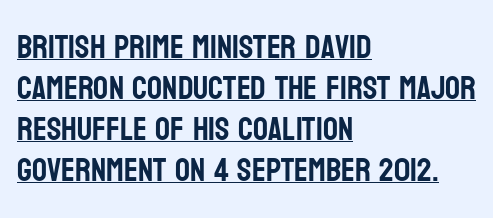
Q: Is the text italic (slanted)? A: No, it is upright.
Q: Is the typeface a serif or a sans-serif typeface? A: Sans-serif.
Q: Is the text underlined? A: Yes.
Q: How is the paragraph aligned? A: Left-aligned.
Q: Is the spacing between letters normal or unusually wide? A: Normal.
Q: Width (condensed, normal, or wide)? A: Condensed.
Q: Stroke contrast? A: Low.
Q: x-height? A: Large.
Q: Monospaced? A: No.
